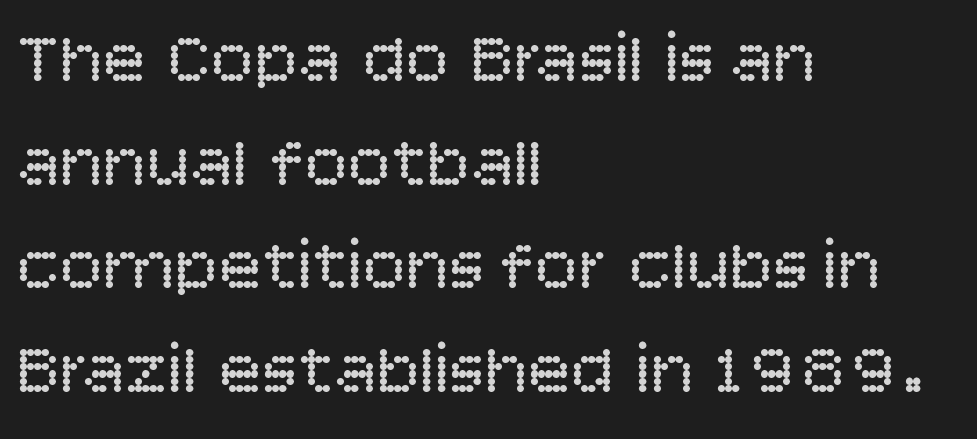
{"serif": "no", "italic": "no", "bold": "no", "weight": "regular", "width": "normal", "stroke_contrast": "low", "x_height": "large", "monospaced": "no", "underline": "no", "align": "left", "line_spacing": "normal", "line_spacing_ratio": 1.44, "letter_spacing": "normal", "letter_spacing_em": 0.0, "glyph_px": 72}
